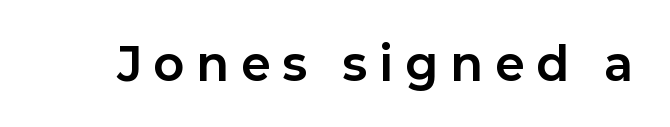
Heavy-handed strokes throughout: this text is bold. The letters stand straight up with perfectly vertical stems. Characters follow at a spacing far wider than the type designer built in. The rendering shows plain stroke endings on the letterforms — a sans-serif design. You could not count columns in this text — the font is proportionally spaced.
